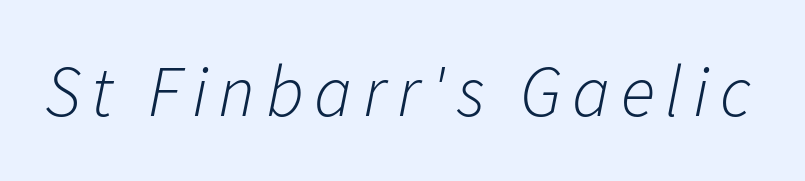
{"italic": "yes", "lean": "right", "slant_degrees": 11, "bold": "no", "weight": "light", "width": "normal", "stroke_contrast": "low", "x_height": "medium", "monospaced": "no", "underline": "no", "glyph_px": 72}
